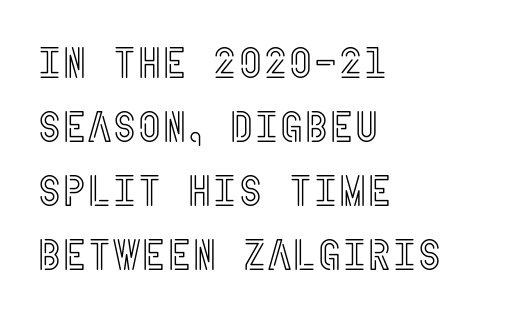
The image shows 43 px condensed type, upright; set left-aligned, normal line spacing (1.49x), normal letter spacing, not underlined; a large x-height.
